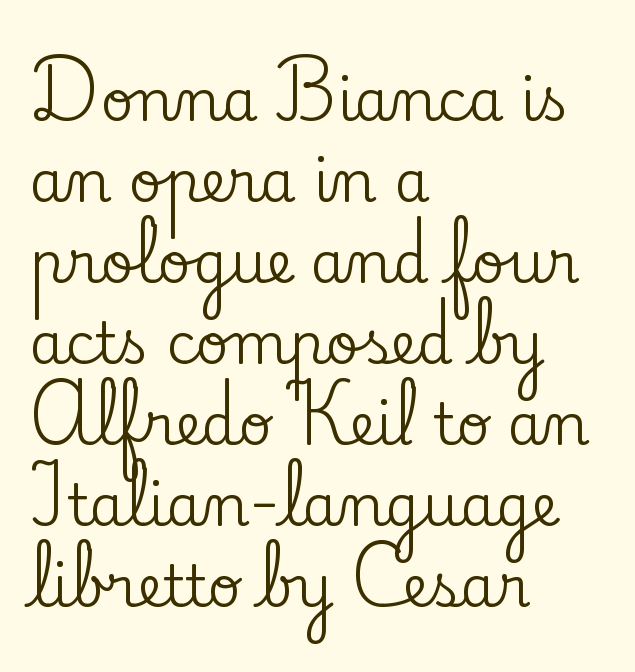
{"serif": "yes", "italic": "no", "width": "normal", "stroke_contrast": "low", "x_height": "small", "monospaced": "no", "underline": "no", "align": "left", "line_spacing": "normal", "line_spacing_ratio": 1.42, "letter_spacing": "normal", "letter_spacing_em": 0.0, "glyph_px": 57}
